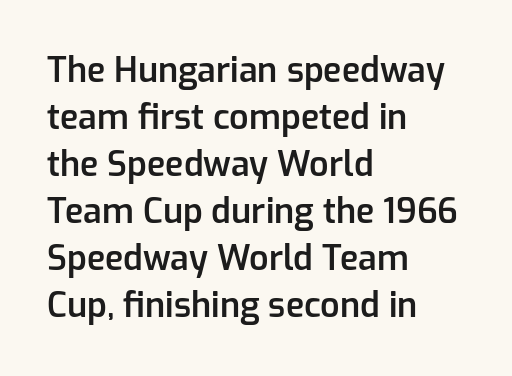
The image shows 34 px semibold sans-serif type, upright; set left-aligned, normal line spacing (1.38x), normal letter spacing, not underlined; low stroke contrast and a medium x-height.
